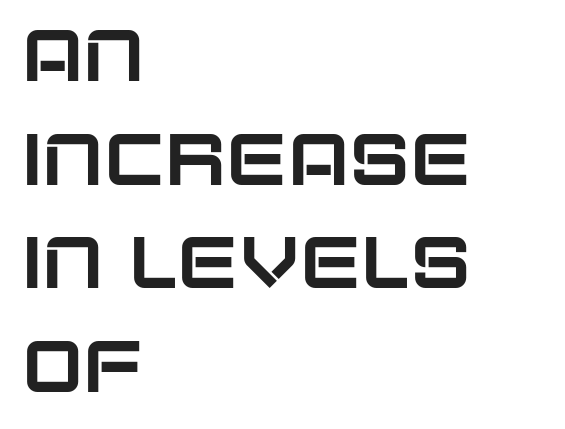
Each new line begins a customary step beneath the previous one. Upright lettering throughout. The baseline area is clear. Each word holds together tightly as a unit, with standard inter-letter gaps. Font category for this specimen: sans-serif.
